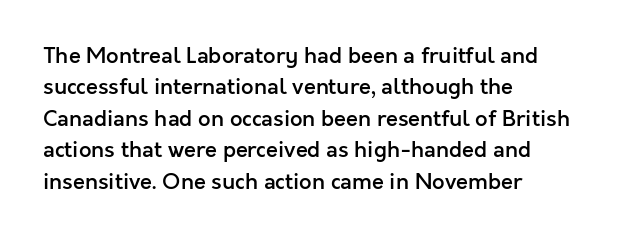
Successive baselines arrive at the customary interval. Horizontally, the lines are justified to the leading edge only. Short note: letters normally spaced. Emphasis by weight is partial: semibold. The gap between lines stays unmarked. Ordinary non-slanted type is in use.
